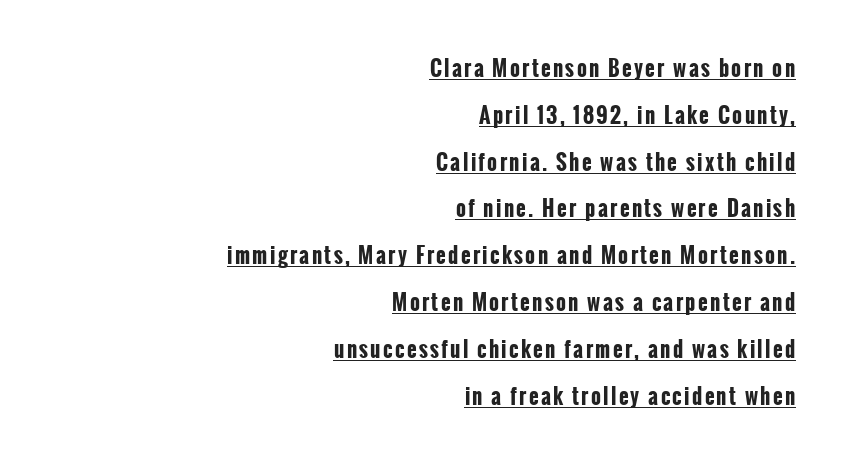
Q: Is the text bold? A: Yes.
Q: Is the text italic (slanted)? A: No, it is upright.
Q: Is the text underlined? A: Yes.
Q: How is the paragraph aligned? A: Right-aligned.
Q: Is the spacing between lines tight, normal or loose? A: Loose.
